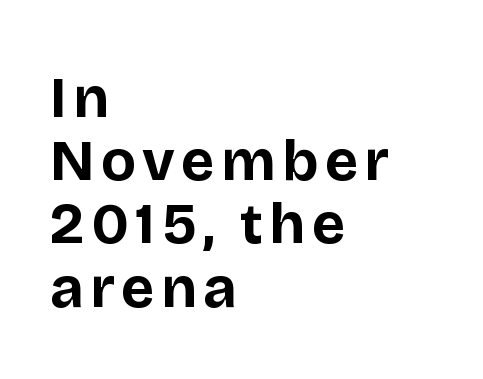
{"serif": "no", "italic": "no", "bold": "yes", "weight": "bold", "width": "normal", "stroke_contrast": "low", "x_height": "large", "monospaced": "no", "underline": "no", "align": "left", "line_spacing": "tight", "line_spacing_ratio": 1.09, "glyph_px": 58}
